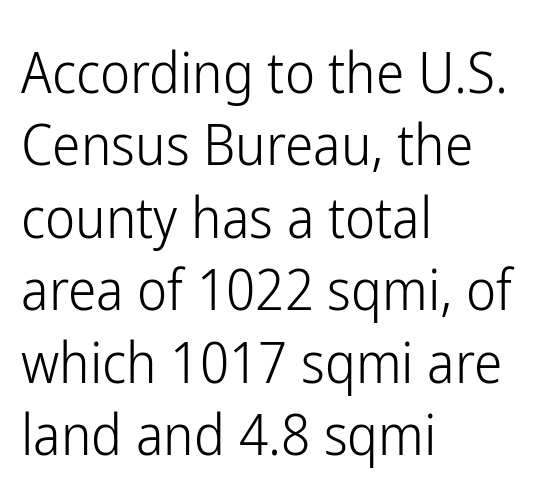
The image shows 57 px light, condensed sans-serif type, upright; set left-aligned, normal line spacing (1.27x), normal letter spacing, not underlined; low stroke contrast and a medium x-height.
